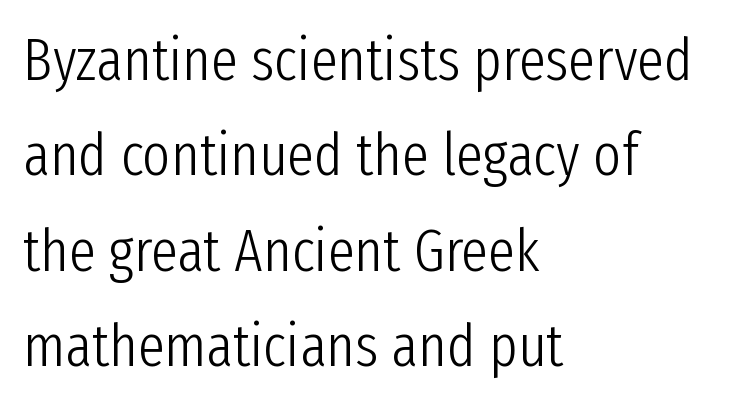
Q: Is the text bold? A: No.
Q: Is the text italic (slanted)? A: No, it is upright.
Q: Is the typeface a serif or a sans-serif typeface? A: Sans-serif.
Q: Is the text underlined? A: No.
Q: How is the paragraph aligned? A: Left-aligned.
Q: Is the spacing between letters normal or unusually wide? A: Normal.
Q: Is the spacing between lines tight, normal or loose? A: Normal.
Q: Width (condensed, normal, or wide)? A: Condensed.
Q: Stroke contrast? A: Low.
Q: x-height? A: Medium.
Q: Monospaced? A: No.
